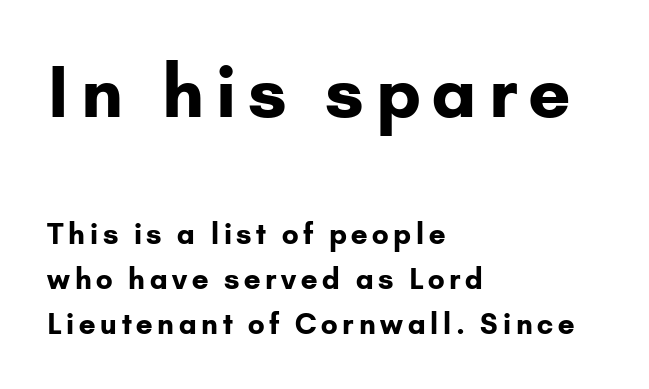
Q: Is the text bold? A: Yes.
Q: Is the text italic (slanted)? A: No, it is upright.
Q: Is the typeface a serif or a sans-serif typeface? A: Sans-serif.
Q: Is the text underlined? A: No.
Q: How is the paragraph aligned? A: Left-aligned.
Q: Is the spacing between lines tight, normal or loose? A: Normal.
Q: Which block of text is set in a larger size, the first (top) or the second (bottom)? A: The first (top) one.
Q: Width (condensed, normal, or wide)? A: Normal.
Q: Stroke contrast? A: Low.
Q: x-height? A: Small.
Q: Monospaced? A: No.
